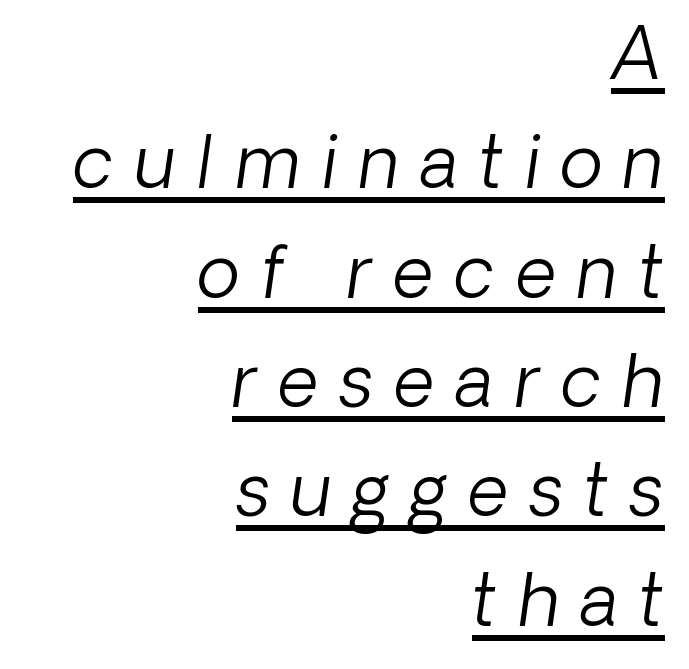
Think of a printed novel: that variable character pitch is what you see here. This sample uses a sans-serif face. If you measured baseline to baseline, you'd find a middling distance. Right-aligned paragraph, ragged on the left. Stroke mass is kept to a normal reading level or below. Looks like someone drew a line under every word here.
